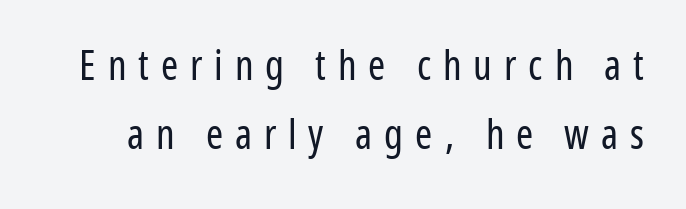
Q: Is the text bold? A: No.
Q: Is the text italic (slanted)? A: No, it is upright.
Q: Is the typeface a serif or a sans-serif typeface? A: Sans-serif.
Q: Is the text underlined? A: No.
Q: Is the spacing between letters normal or unusually wide? A: Unusually wide.
Q: Is the spacing between lines tight, normal or loose? A: Normal.
Q: Width (condensed, normal, or wide)? A: Condensed.
Q: Stroke contrast? A: Low.
Q: x-height? A: Medium.
Q: Monospaced? A: No.
